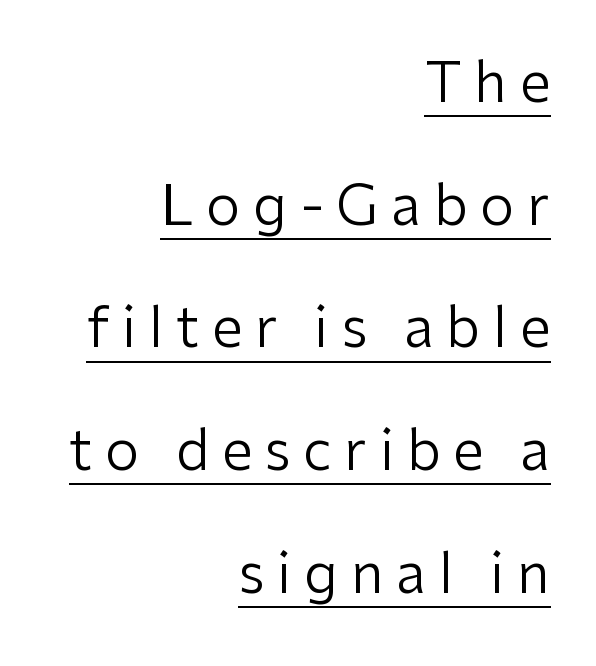
Q: Is the text bold? A: No.
Q: Is the text italic (slanted)? A: No, it is upright.
Q: Is the typeface a serif or a sans-serif typeface? A: Sans-serif.
Q: Is the text underlined? A: Yes.
Q: How is the paragraph aligned? A: Right-aligned.
Q: Is the spacing between letters normal or unusually wide? A: Unusually wide.
Q: Is the spacing between lines tight, normal or loose? A: Loose.
Q: Width (condensed, normal, or wide)? A: Normal.
Q: Stroke contrast? A: Low.
Q: x-height? A: Medium.
Q: Monospaced? A: No.
